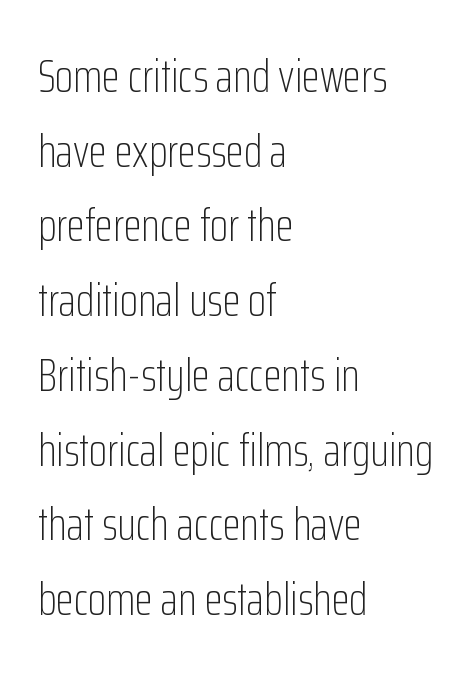
The image shows 47 px light, condensed sans-serif type, upright; set left-aligned, normal line spacing (1.59x), normal letter spacing, not underlined; low stroke contrast and a medium x-height.
